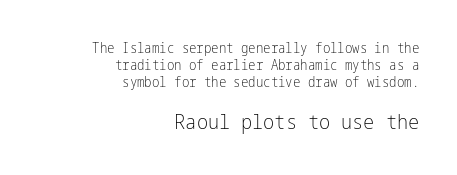
The image shows 21 px text type, upright; set right-aligned, line spacing 1.22x, normal letter spacing, not underlined; the second (bottom) block is 1.5x larger.
